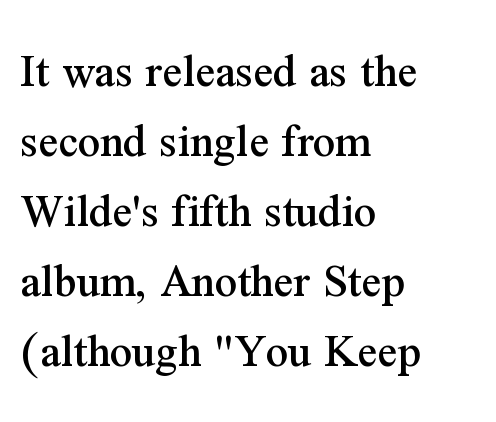
{"serif": "yes", "italic": "no", "width": "normal", "stroke_contrast": "medium", "x_height": "medium", "monospaced": "no", "underline": "no", "align": "left", "line_spacing": "normal", "line_spacing_ratio": 1.43, "letter_spacing": "normal", "letter_spacing_em": 0.0, "glyph_px": 49}
